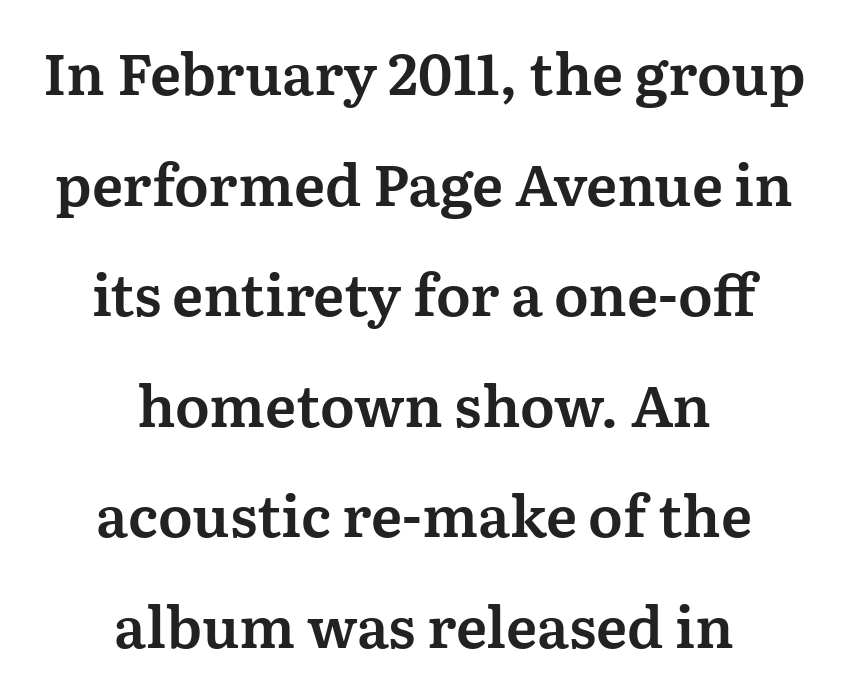
Examine the stroke ends and you'll spot serifs. The face used here is rendered with its standard letterfit. Only glyphs here, with clear space below each row. Layout note: lines centered. Every stem runs plumb, perpendicular to the baseline.
